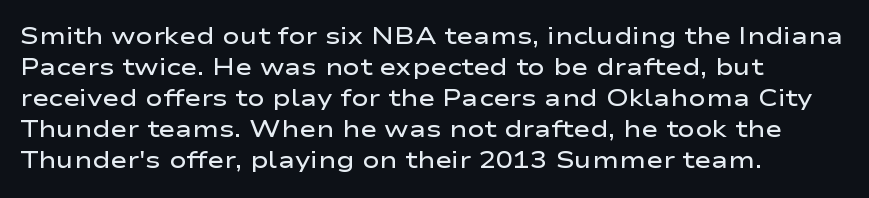
A bare baseline throughout the passage. The gaps between neighbouring characters are ordinary and unremarkable. These lines were composed using upright roman letters. Honestly, the row spacing looks completely unremarkable. In terms of weight, the rendering is demibold, just under bold. The typesetter chose a ragged-right arrangement here.
